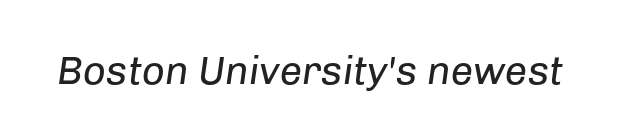
{"italic": "yes", "lean": "right", "slant_degrees": 8, "bold": "no", "weight": "regular", "width": "normal", "stroke_contrast": "low", "x_height": "medium", "monospaced": "no", "underline": "no", "letter_spacing": "normal", "letter_spacing_em": 0.0, "glyph_px": 40}
